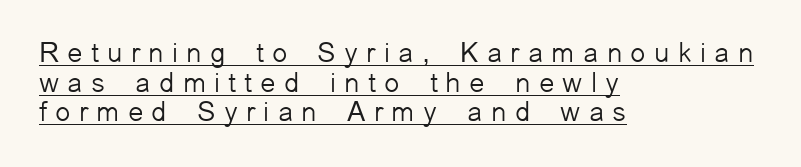
Is there any slant? The stems are plumb. No heavy texture on the line: the type isn't bold. Here the designer chose a conventional face with non-uniform glyph widths. Caption: multi-line text, flush left, ragged right. I'd call this a sans setting — the letters go barefoot. The line texture is sparse and dotted thanks to wide tracking.
